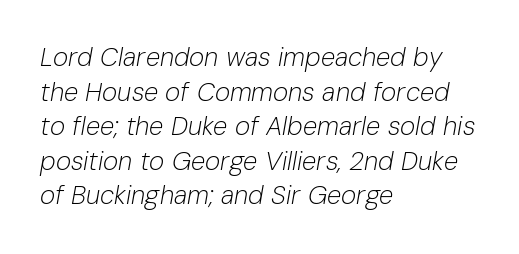
Is the stroke heavy? The answer is a plain regular-or-lighter. The lines in this sample share a left origin and differ only in where they stop. Does the lettering tilt? It does — this is italic. Quick note: underline off. Each new line begins a customary step beneath the previous one. Short note: letters normally spaced.
